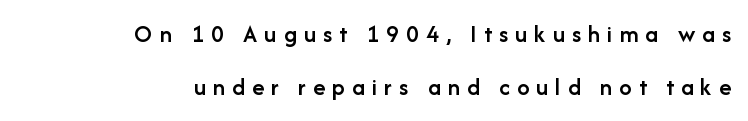
Q: Is the text bold? A: Semi-bold.
Q: Is the text italic (slanted)? A: No, it is upright.
Q: Is the text underlined? A: No.
Q: How is the paragraph aligned? A: Right-aligned.
Q: Is the spacing between letters normal or unusually wide? A: Unusually wide.
Q: Is the spacing between lines tight, normal or loose? A: Loose.
